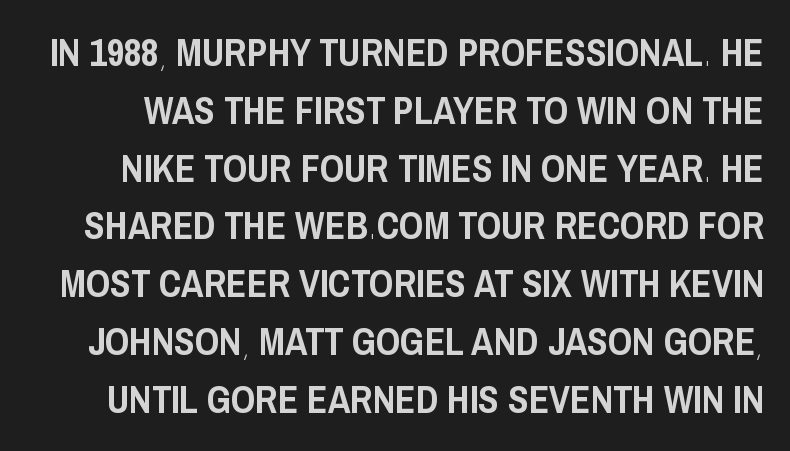
The image shows 38 px condensed sans-serif type, upright; set normal line spacing (1.52x), normal letter spacing, not underlined; low stroke contrast and a large x-height.
